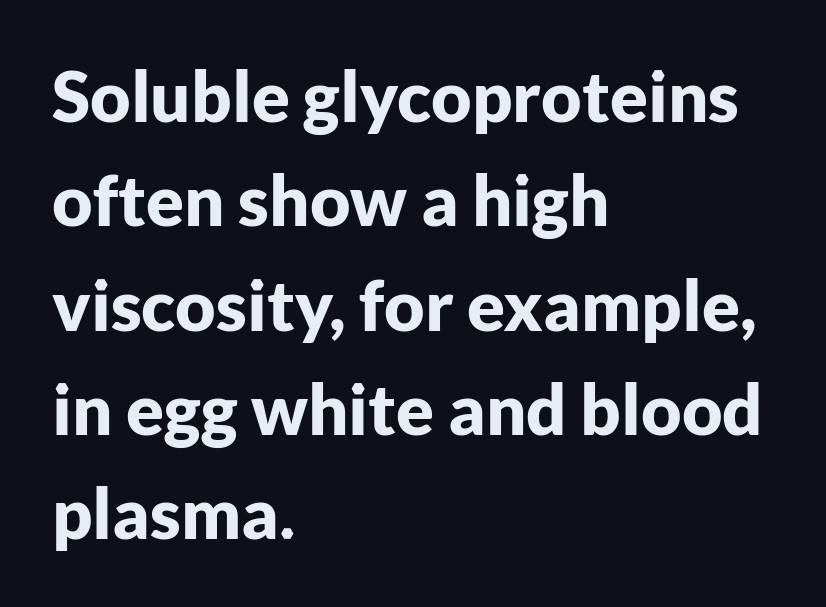
Q: Is the text bold? A: Yes.
Q: Is the text italic (slanted)? A: No, it is upright.
Q: Is the typeface a serif or a sans-serif typeface? A: Sans-serif.
Q: Is the text underlined? A: No.
Q: How is the paragraph aligned? A: Left-aligned.
Q: Is the spacing between letters normal or unusually wide? A: Normal.
Q: Is the spacing between lines tight, normal or loose? A: Normal.
Q: Width (condensed, normal, or wide)? A: Normal.
Q: Stroke contrast? A: Low.
Q: x-height? A: Medium.
Q: Monospaced? A: No.
